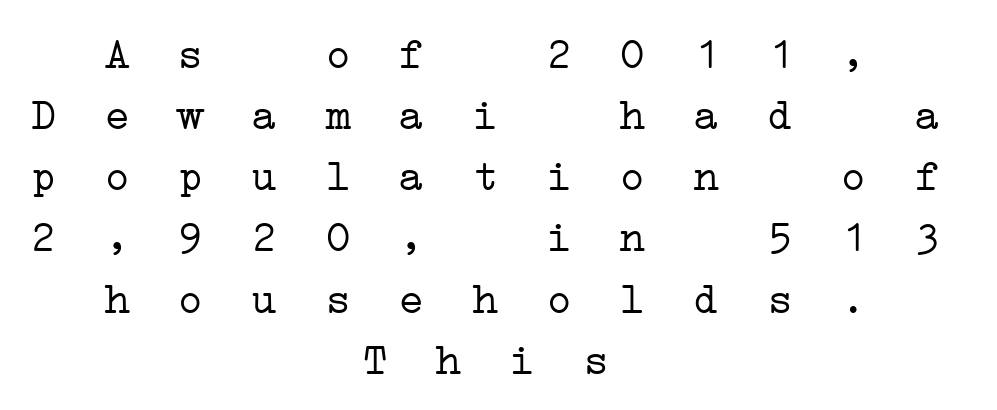
The image shows 44 px light, wide serif type, monospaced; set centered, normal line spacing (1.39x), unusually wide letter spacing (+0.47 em), not underlined; low stroke contrast and a medium x-height.
